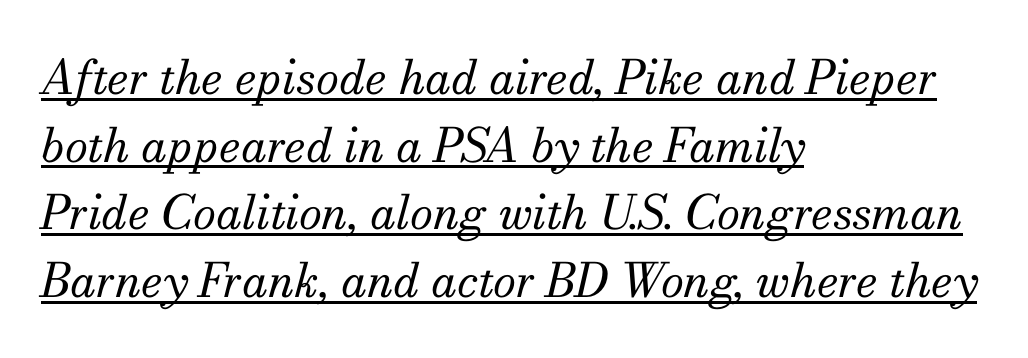
{"serif": "yes", "italic": "yes", "lean": "right", "slant_degrees": 13, "bold": "no", "weight": "regular", "width": "normal", "stroke_contrast": "medium", "x_height": "small", "monospaced": "no", "underline": "yes", "align": "left", "line_spacing": "normal", "line_spacing_ratio": 1.44, "letter_spacing": "normal", "letter_spacing_em": 0.0, "glyph_px": 47}
